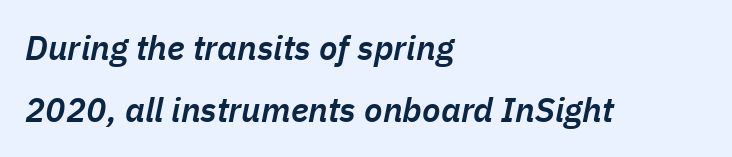
The image shows 34 px semibold type, italic (leaning right); set left-aligned, line spacing 1.81x, normal letter spacing, not underlined; low stroke contrast and a medium x-height.
